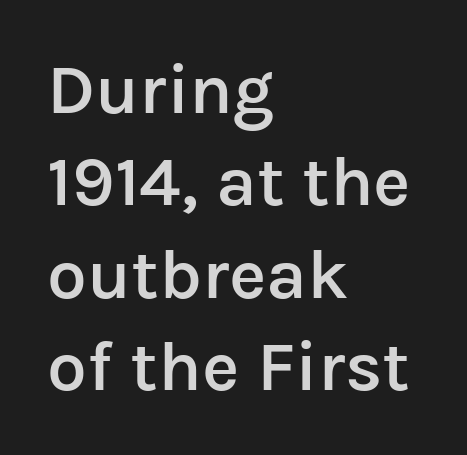
Q: Is the text bold? A: Semi-bold.
Q: Is the text italic (slanted)? A: No, it is upright.
Q: Is the typeface a serif or a sans-serif typeface? A: Sans-serif.
Q: Is the text underlined? A: No.
Q: How is the paragraph aligned? A: Left-aligned.
Q: Is the spacing between letters normal or unusually wide? A: Normal.
Q: Is the spacing between lines tight, normal or loose? A: Normal.
Q: Width (condensed, normal, or wide)? A: Normal.
Q: Stroke contrast? A: Low.
Q: x-height? A: Medium.
Q: Monospaced? A: No.
